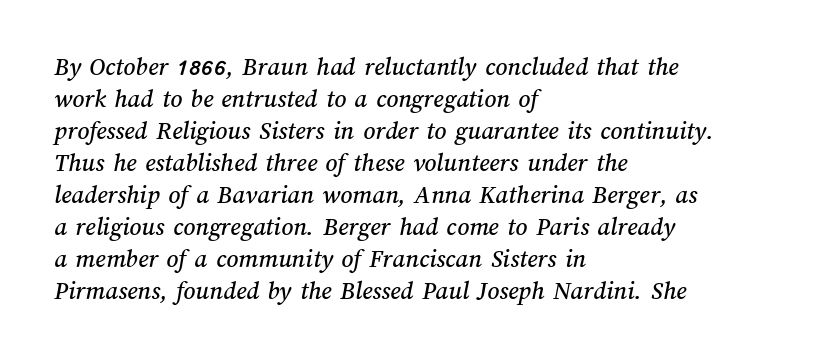
{"underline": "no", "align": "left", "line_spacing_ratio": 1.23, "letter_spacing": "normal", "letter_spacing_em": 0.0, "glyph_px": 26}
